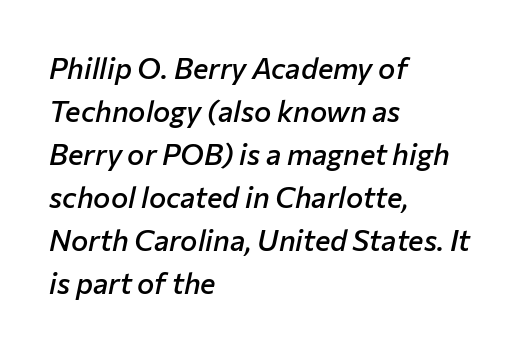
The image shows 29 px semibold type, italic (leaning right); set left-aligned, normal line spacing (1.48x), normal letter spacing, not underlined; low stroke contrast and a medium x-height.
